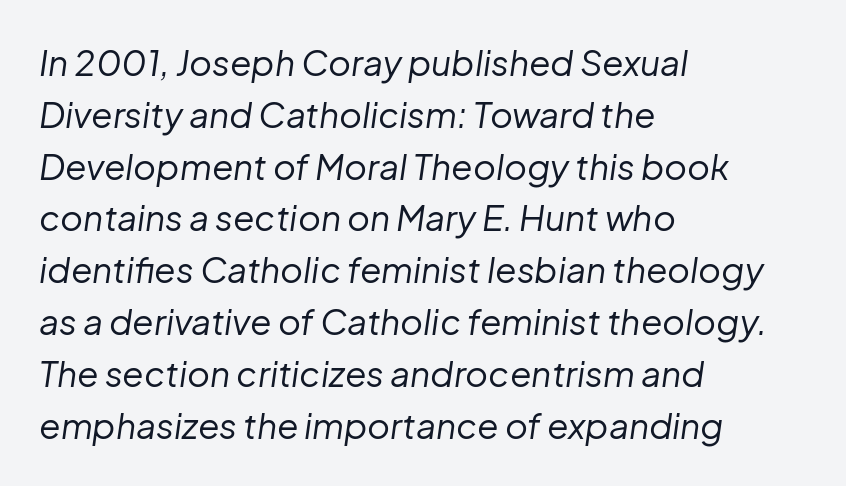
Horizontally, the lines are justified to the leading edge only. The passage shown is not underscored anywhere. The lettering tilts uniformly, giving the passage an italic look. Interline gaps are of average width in this sample.
